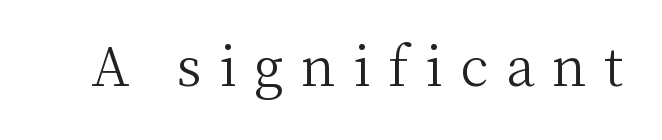
{"serif": "yes", "italic": "no", "bold": "no", "weight": "light", "width": "normal", "stroke_contrast": "medium", "x_height": "medium", "monospaced": "no", "underline": "no", "letter_spacing": "wide", "letter_spacing_em": 0.33, "glyph_px": 53}
